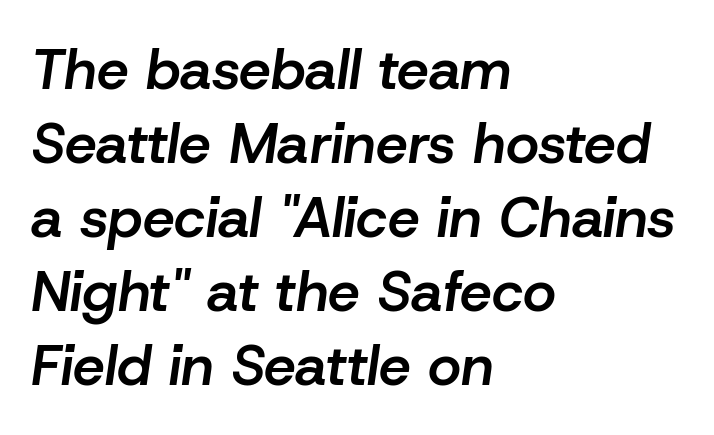
Q: Is the text bold? A: Semi-bold.
Q: Is the text italic (slanted)? A: Yes, it leans right by about 8 degrees.
Q: Is the text underlined? A: No.
Q: How is the paragraph aligned? A: Left-aligned.
Q: Is the spacing between letters normal or unusually wide? A: Normal.
Q: Is the spacing between lines tight, normal or loose? A: Normal.
Q: Width (condensed, normal, or wide)? A: Normal.
Q: Stroke contrast? A: Low.
Q: x-height? A: Medium.
Q: Monospaced? A: No.
